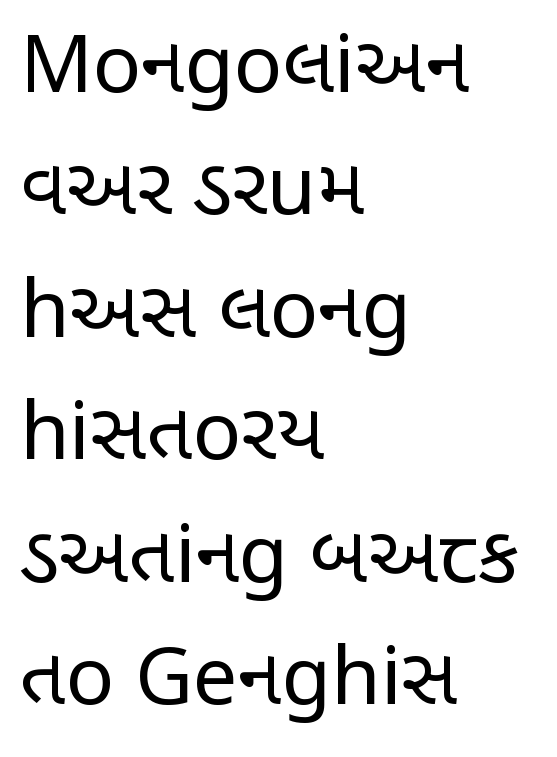
{"serif": "no", "italic": "no", "bold": "no", "weight": "regular", "width": "condensed", "stroke_contrast": "low", "x_height": "large", "monospaced": "no", "underline": "no", "align": "left", "line_spacing": "normal", "line_spacing_ratio": 1.53, "letter_spacing": "normal", "letter_spacing_em": 0.0, "glyph_px": 80}
